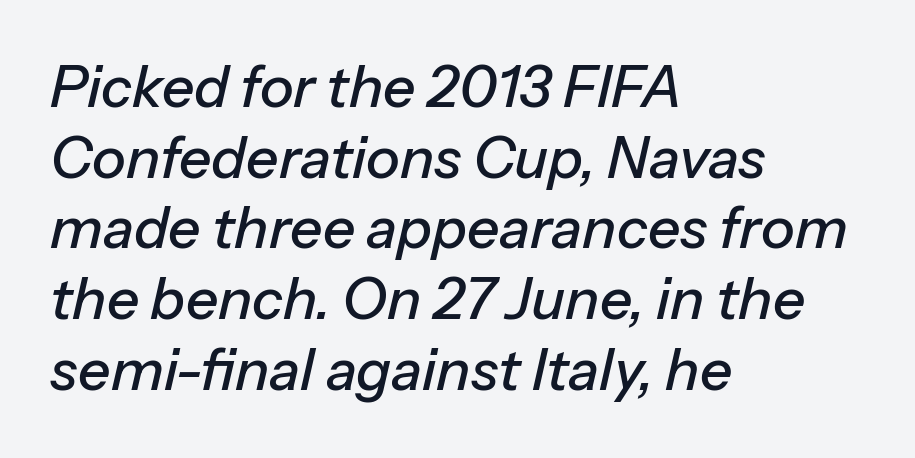
Nobody touched the tracking dial on this one. Looks like regular typesetting: each glyph gets only the width it needs. The font's italic variant was chosen for this text. Quick note: underline off. Which margin do the lines hug? The left one — the right edge is uneven.
